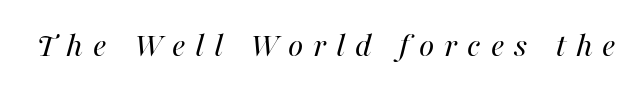
The image shows 35 px regular-weight type, italic (leaning right); set unusually wide letter spacing (+0.28 em), not underlined; high stroke contrast and a medium x-height.
